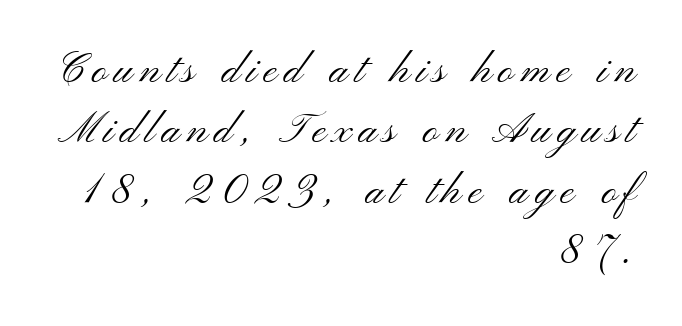
The image shows 42 px light, wide sans-serif type; set right-aligned, normal line spacing (1.44x), not underlined; medium stroke contrast and a small x-height.
